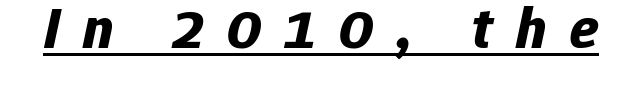
The image shows 59 px bold type, italic (leaning right); set unusually wide letter spacing (+0.4 em), underlined; low stroke contrast and a medium x-height.
